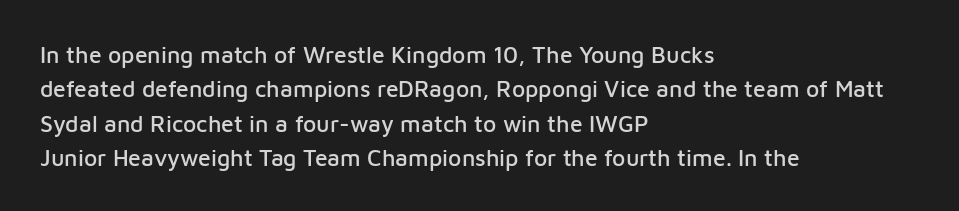
{"italic": "no", "underline": "no", "align": "left", "line_spacing": "normal", "line_spacing_ratio": 1.49, "letter_spacing": "normal", "letter_spacing_em": 0.0, "glyph_px": 23}
